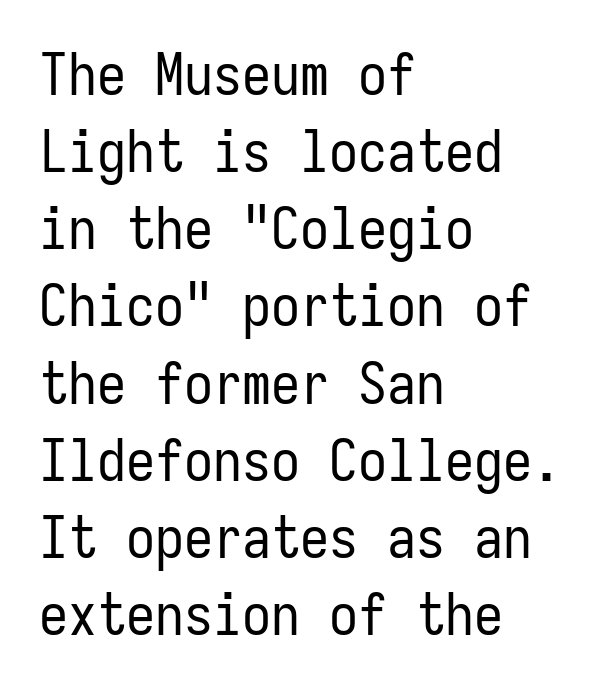
{"serif": "no", "italic": "no", "bold": "no", "weight": "regular", "width": "condensed", "stroke_contrast": "low", "x_height": "medium", "monospaced": "yes", "underline": "no", "align": "left", "line_spacing": "normal", "line_spacing_ratio": 1.33, "letter_spacing": "normal", "letter_spacing_em": 0.0, "glyph_px": 58}
